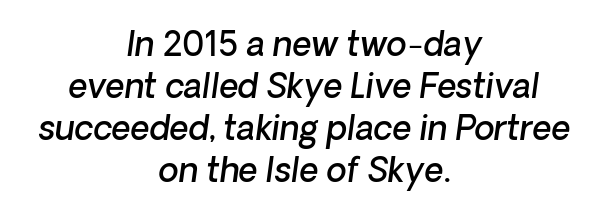
{"serif": "no", "bold": "semi", "weight": "semibold", "width": "normal", "stroke_contrast": "low", "x_height": "medium", "monospaced": "no", "underline": "no", "align": "center", "line_spacing": "normal", "line_spacing_ratio": 1.27, "letter_spacing": "normal", "letter_spacing_em": 0.0, "glyph_px": 33}
